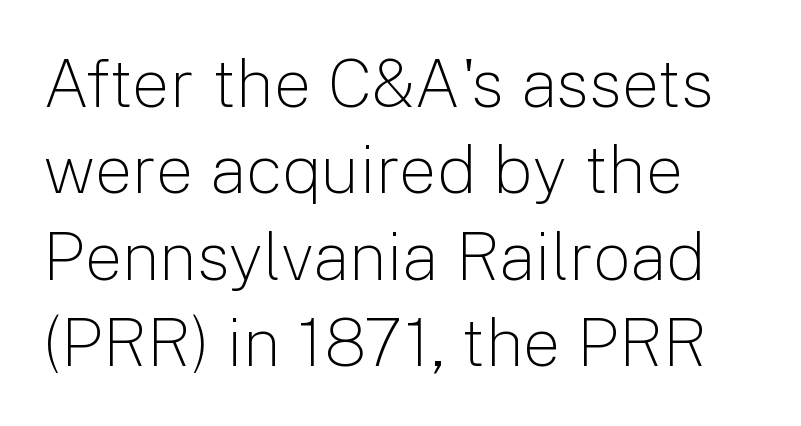
Upright lettering throughout. The area under the type is left untouched. Casual observation: everything's shoved over to the left. You could call the tracking neutral — neither tight nor loose. A sans-serif font was chosen for this passage.
